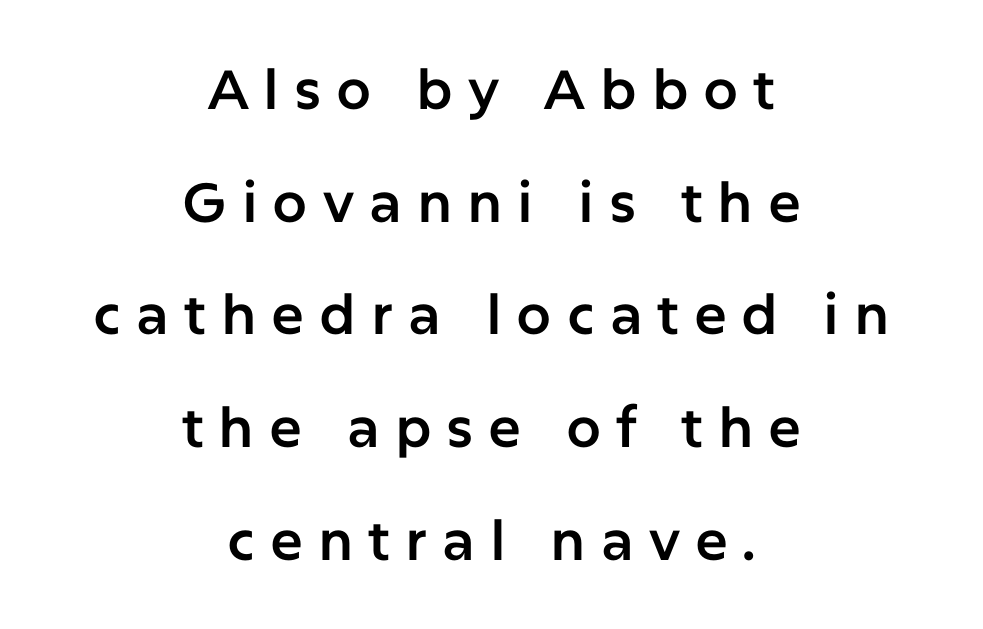
Q: Is the text italic (slanted)? A: No, it is upright.
Q: Is the typeface a serif or a sans-serif typeface? A: Sans-serif.
Q: Is the text underlined? A: No.
Q: How is the paragraph aligned? A: Centered.
Q: Is the spacing between letters normal or unusually wide? A: Unusually wide.
Q: Is the spacing between lines tight, normal or loose? A: Loose.
Q: Width (condensed, normal, or wide)? A: Normal.
Q: Stroke contrast? A: Low.
Q: x-height? A: Medium.
Q: Monospaced? A: No.
